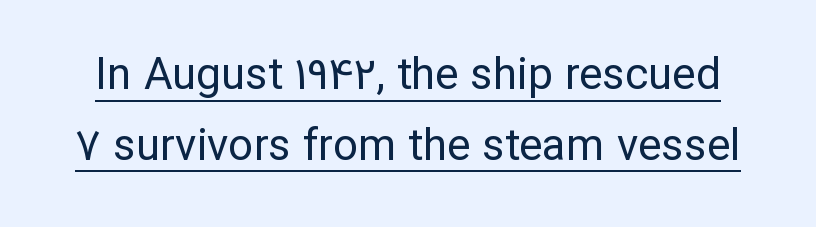
Q: Is the text bold? A: No.
Q: Is the text italic (slanted)? A: No, it is upright.
Q: Is the typeface a serif or a sans-serif typeface? A: Sans-serif.
Q: Is the text underlined? A: Yes.
Q: Is the spacing between letters normal or unusually wide? A: Normal.
Q: Is the spacing between lines tight, normal or loose? A: Normal.
Q: Width (condensed, normal, or wide)? A: Normal.
Q: Stroke contrast? A: Low.
Q: x-height? A: Medium.
Q: Monospaced? A: No.
